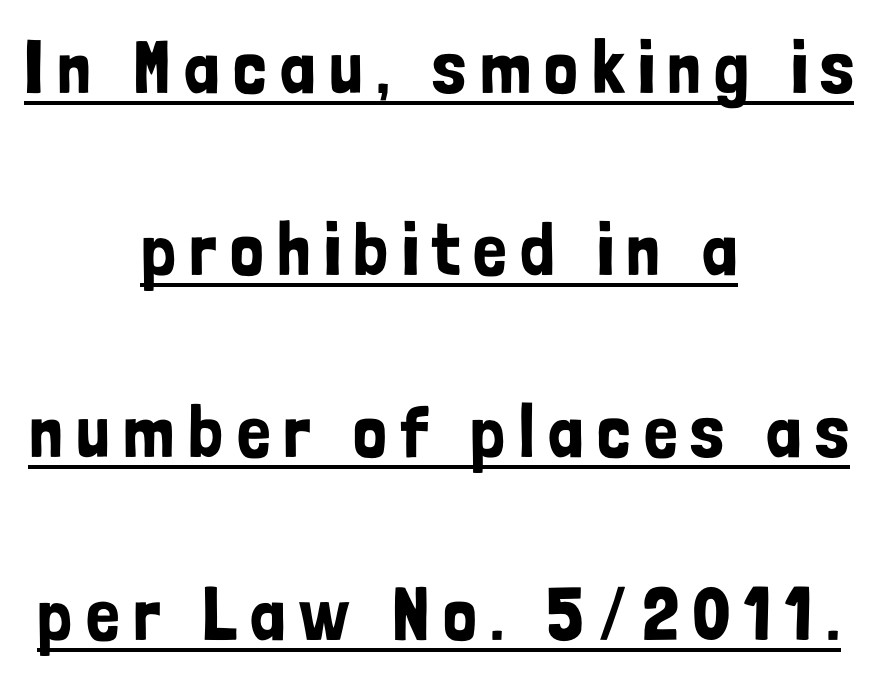
The image shows 75 px condensed sans-serif type, upright; set centered, loose line spacing (2.43x), underlined; low stroke contrast and a medium x-height.
